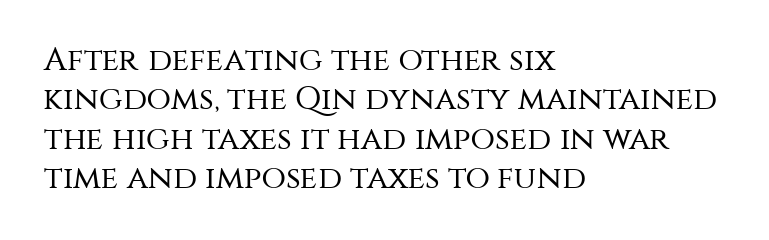
Q: Is the text bold? A: No.
Q: Is the text italic (slanted)? A: No, it is upright.
Q: Is the typeface a serif or a sans-serif typeface? A: Sans-serif.
Q: Is the text underlined? A: No.
Q: How is the paragraph aligned? A: Left-aligned.
Q: Is the spacing between letters normal or unusually wide? A: Normal.
Q: Width (condensed, normal, or wide)? A: Normal.
Q: Stroke contrast? A: Medium.
Q: x-height? A: Large.
Q: Monospaced? A: No.
